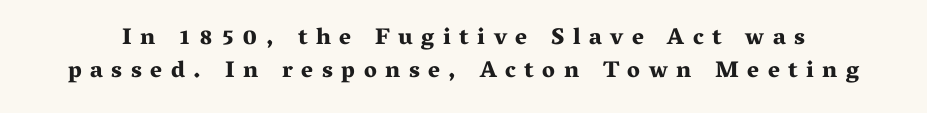
{"italic": "no", "bold": "yes", "underline": "no", "line_spacing": "normal", "line_spacing_ratio": 1.45, "letter_spacing": "wide", "letter_spacing_em": 0.37, "glyph_px": 23}
